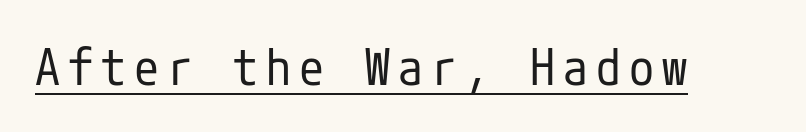
The image shows 50 px regular-weight, condensed sans-serif type, upright; set underlined; low stroke contrast and a medium x-height.
